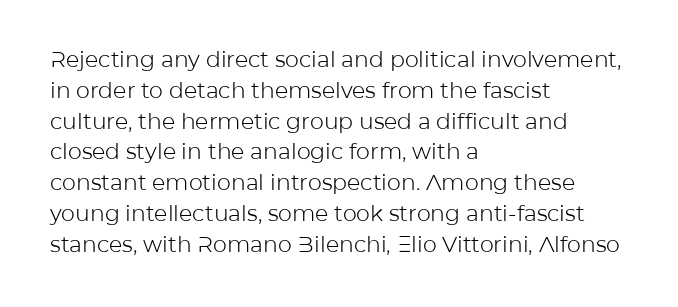
Q: Is the text bold? A: No.
Q: Is the text italic (slanted)? A: No, it is upright.
Q: Is the text underlined? A: No.
Q: How is the paragraph aligned? A: Left-aligned.
Q: Is the spacing between letters normal or unusually wide? A: Normal.
Q: Is the spacing between lines tight, normal or loose? A: Normal.
